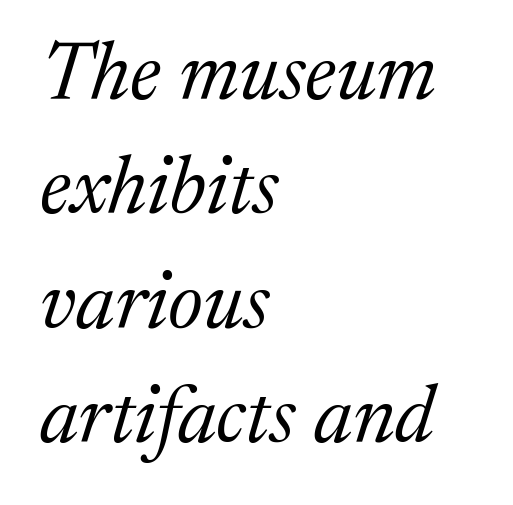
{"serif": "yes", "italic": "yes", "lean": "right", "slant_degrees": 17, "bold": "no", "weight": "regular", "width": "normal", "stroke_contrast": "medium", "x_height": "medium", "monospaced": "no", "underline": "no", "align": "left", "line_spacing": "normal", "line_spacing_ratio": 1.43, "letter_spacing": "normal", "letter_spacing_em": 0.0, "glyph_px": 80}
